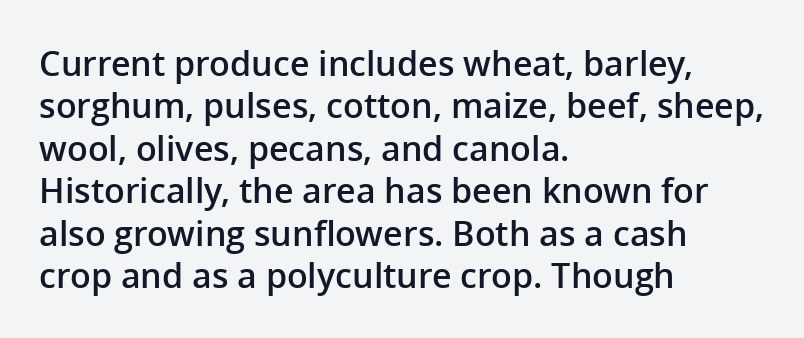
{"serif": "no", "italic": "no", "bold": "semi", "weight": "semibold", "width": "normal", "stroke_contrast": "low", "x_height": "medium", "monospaced": "no", "underline": "no", "align": "left", "line_spacing": "normal", "line_spacing_ratio": 1.25, "letter_spacing": "normal", "letter_spacing_em": 0.0, "glyph_px": 34}
